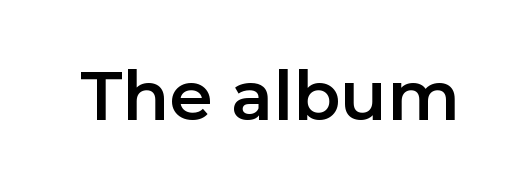
Is there any slant? The stems are plumb. Has an underline been added? It has not. Think of a printed novel: that variable character pitch is what you see here. The letterforms sit shoulder to shoulder at normal distance.
